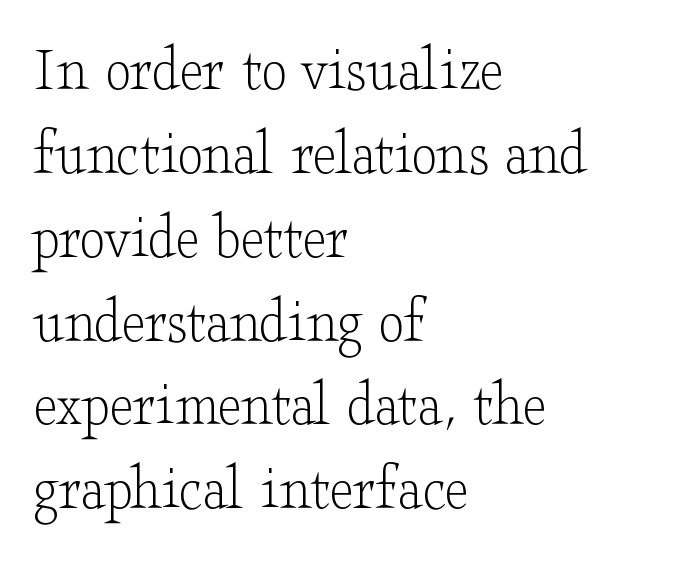
The image shows 65 px light, wide serif type, upright; set left-aligned, normal line spacing (1.29x), normal letter spacing, not underlined; low stroke contrast and a small x-height.
